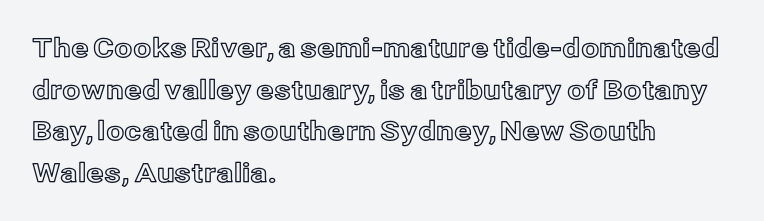
{"italic": "no", "underline": "no", "align": "left", "line_spacing": "normal", "line_spacing_ratio": 1.6, "letter_spacing": "normal", "letter_spacing_em": 0.0, "glyph_px": 26}
